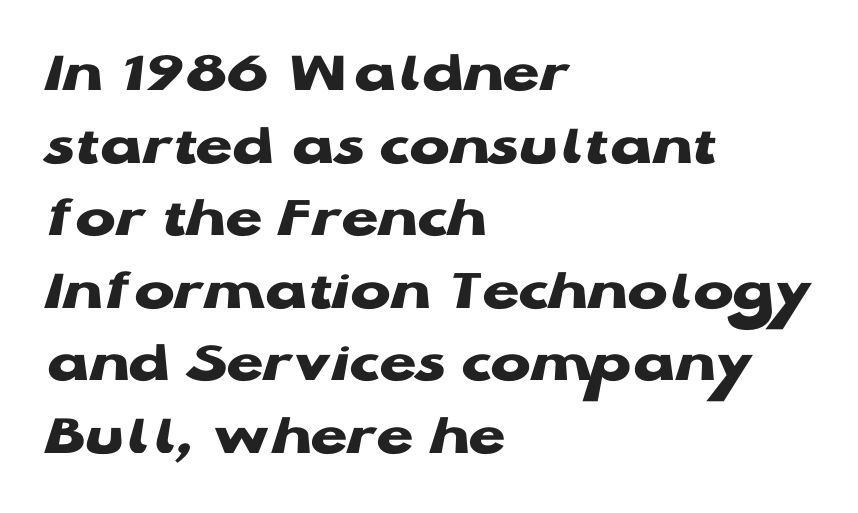
{"serif": "no", "italic": "no", "bold": "yes", "weight": "heavy", "width": "wide", "stroke_contrast": "low", "x_height": "medium", "monospaced": "no", "underline": "no", "align": "left", "line_spacing_ratio": 1.21, "letter_spacing": "normal", "letter_spacing_em": 0.0, "glyph_px": 60}
